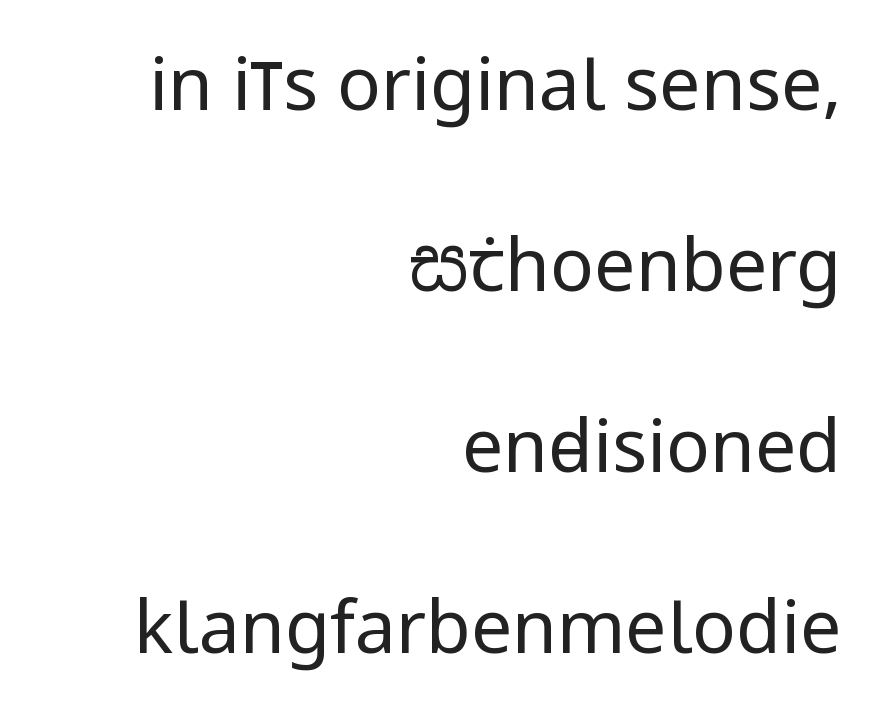
Q: Is the text bold? A: No.
Q: Is the text italic (slanted)? A: No, it is upright.
Q: Is the typeface a serif or a sans-serif typeface? A: Sans-serif.
Q: Is the text underlined? A: No.
Q: How is the paragraph aligned? A: Right-aligned.
Q: Is the spacing between letters normal or unusually wide? A: Normal.
Q: Is the spacing between lines tight, normal or loose? A: Loose.
Q: Width (condensed, normal, or wide)? A: Condensed.
Q: Stroke contrast? A: Low.
Q: x-height? A: Large.
Q: Monospaced? A: No.
